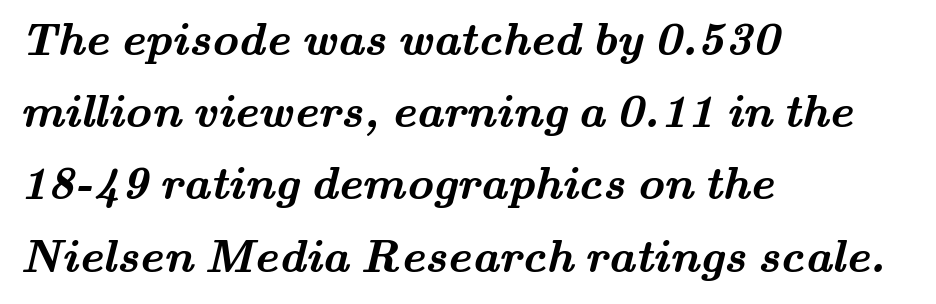
{"serif": "yes", "bold": "yes", "weight": "semibold", "width": "wide", "stroke_contrast": "medium", "x_height": "small", "monospaced": "no", "underline": "no", "align": "left", "line_spacing": "normal", "line_spacing_ratio": 1.57, "letter_spacing": "normal", "letter_spacing_em": 0.0, "glyph_px": 46}
